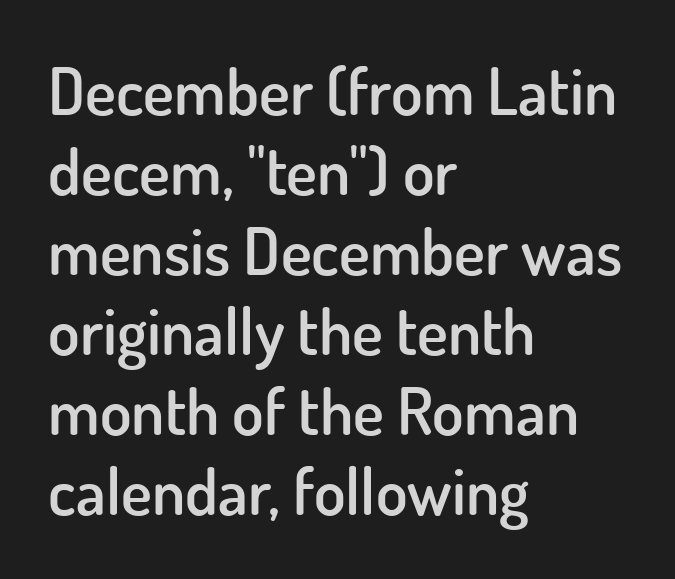
Note: no serifs on the glyphs. Any mark beneath the type? The region is blank. Does the weight exceed regular? Yes, but only to semibold. Glyph-to-glyph distance matches everyday printed text. In terms of posture, this sample is upright.
